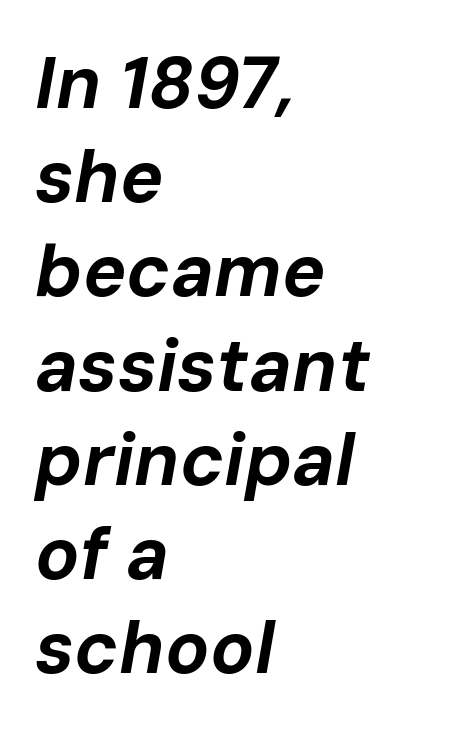
Q: Is the text bold? A: Yes.
Q: Is the text italic (slanted)? A: Yes, it leans right by about 10 degrees.
Q: Is the text underlined? A: No.
Q: How is the paragraph aligned? A: Left-aligned.
Q: Is the spacing between letters normal or unusually wide? A: Normal.
Q: Is the spacing between lines tight, normal or loose? A: Normal.
Q: Width (condensed, normal, or wide)? A: Normal.
Q: Stroke contrast? A: Low.
Q: x-height? A: Medium.
Q: Monospaced? A: No.
